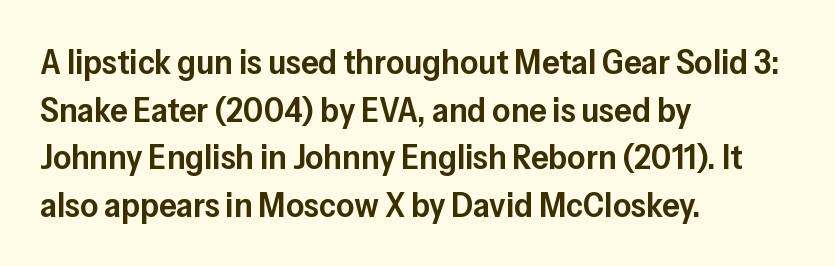
The image shows 35 px semibold sans-serif type, upright; set left-aligned, normal line spacing (1.36x), normal letter spacing, not underlined; low stroke contrast and a medium x-height.
